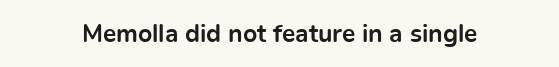
Q: Is the text bold? A: Yes.
Q: Is the text italic (slanted)? A: No, it is upright.
Q: Is the text underlined? A: No.
Q: Is the spacing between letters normal or unusually wide? A: Normal.
